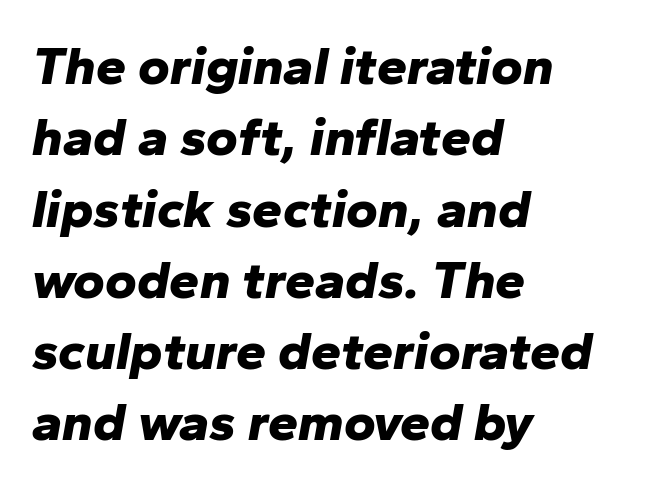
Q: Is the text bold? A: Yes.
Q: Is the text italic (slanted)? A: Yes, it leans right by about 10 degrees.
Q: Is the text underlined? A: No.
Q: How is the paragraph aligned? A: Left-aligned.
Q: Is the spacing between letters normal or unusually wide? A: Normal.
Q: Is the spacing between lines tight, normal or loose? A: Normal.
Q: Width (condensed, normal, or wide)? A: Normal.
Q: Stroke contrast? A: Low.
Q: x-height? A: Medium.
Q: Monospaced? A: No.
